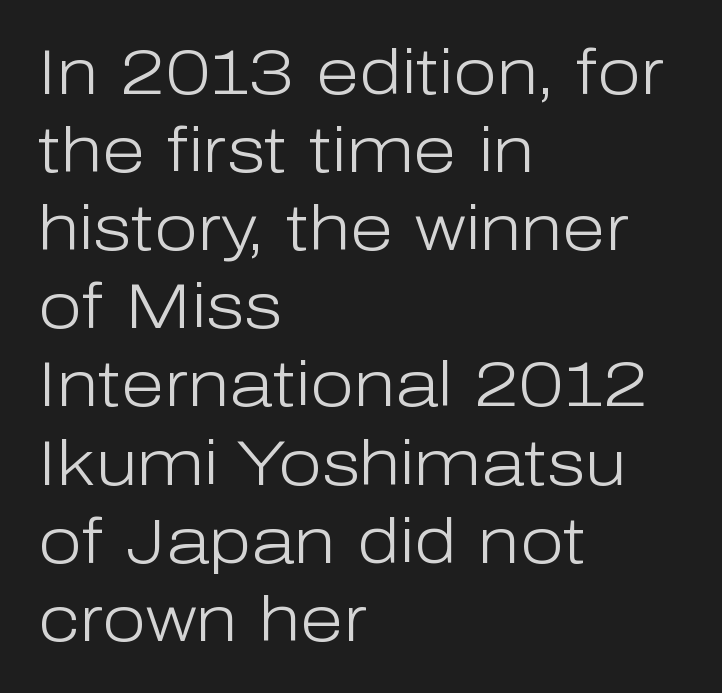
Q: Is the text bold? A: No.
Q: Is the text italic (slanted)? A: No, it is upright.
Q: Is the typeface a serif or a sans-serif typeface? A: Sans-serif.
Q: Is the text underlined? A: No.
Q: How is the paragraph aligned? A: Left-aligned.
Q: Is the spacing between letters normal or unusually wide? A: Normal.
Q: Width (condensed, normal, or wide)? A: Normal.
Q: Stroke contrast? A: Low.
Q: x-height? A: Medium.
Q: Monospaced? A: No.
